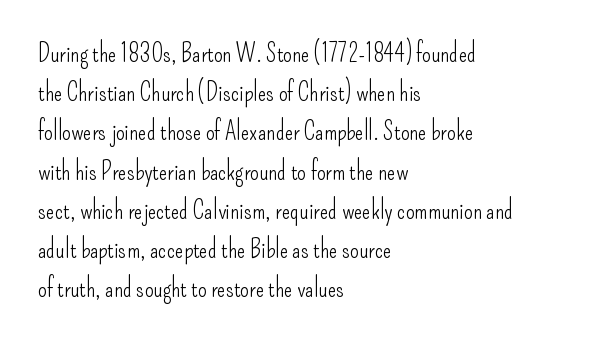
The image shows 25 px text type, upright; set left-aligned, normal line spacing (1.57x), normal letter spacing, not underlined.
